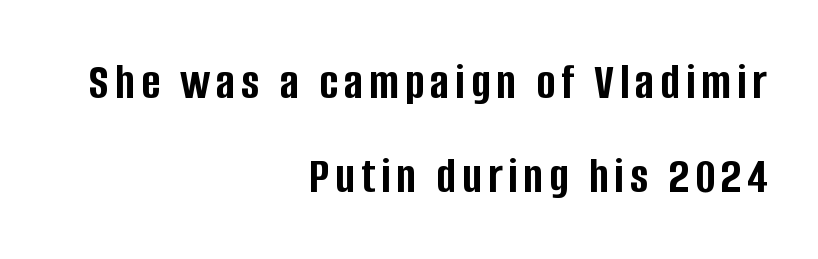
{"serif": "no", "italic": "no", "bold": "yes", "weight": "semibold", "width": "condensed", "stroke_contrast": "low", "x_height": "large", "monospaced": "no", "underline": "no", "align": "right", "line_spacing_ratio": 1.8, "glyph_px": 52}
